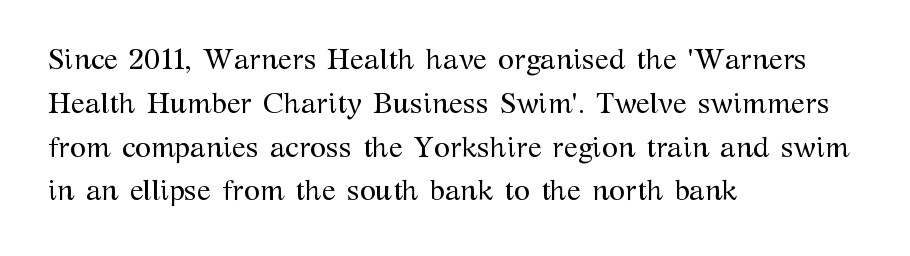
The image shows 29 px regular-weight serif type, upright; set left-aligned, normal line spacing (1.51x), normal letter spacing, not underlined; medium stroke contrast and a medium x-height.
